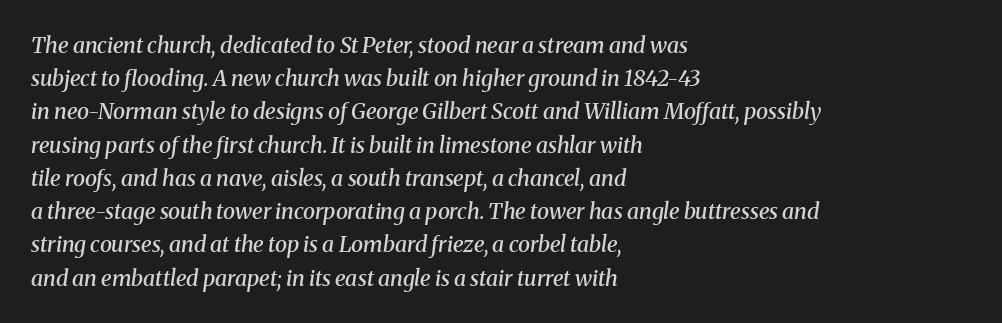
The letters sit at their default tracking, neither squeezed nor spread. Alignment: flush left. Tall strokes in this sample are angled rather than plumb. The string is rendered with underlining switched off. Baseline-to-baseline distance is the conventional proportion of letter height.
